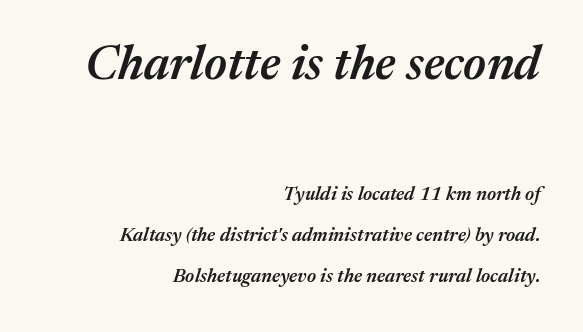
Q: Is the text bold? A: Semi-bold.
Q: Is the text italic (slanted)? A: Yes, it leans right by about 17 degrees.
Q: Is the text underlined? A: No.
Q: How is the paragraph aligned? A: Right-aligned.
Q: Is the spacing between letters normal or unusually wide? A: Normal.
Q: Is the spacing between lines tight, normal or loose? A: Loose.
Q: Which block of text is set in a larger size, the first (top) or the second (bottom)? A: The first (top) one.
Q: Width (condensed, normal, or wide)? A: Normal.
Q: Stroke contrast? A: Medium.
Q: x-height? A: Medium.
Q: Monospaced? A: No.
